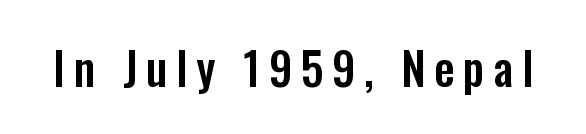
Q: Is the text italic (slanted)? A: No, it is upright.
Q: Is the typeface a serif or a sans-serif typeface? A: Sans-serif.
Q: Is the text underlined? A: No.
Q: Width (condensed, normal, or wide)? A: Condensed.
Q: Stroke contrast? A: Low.
Q: x-height? A: Medium.
Q: Monospaced? A: No.
